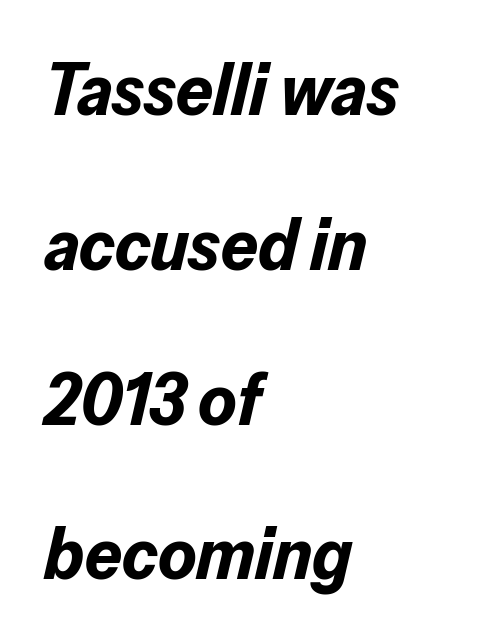
Q: Is the text bold? A: Yes.
Q: Is the text italic (slanted)? A: Yes, it leans right by about 13 degrees.
Q: Is the text underlined? A: No.
Q: How is the paragraph aligned? A: Left-aligned.
Q: Is the spacing between letters normal or unusually wide? A: Normal.
Q: Is the spacing between lines tight, normal or loose? A: Loose.
Q: Width (condensed, normal, or wide)? A: Normal.
Q: Stroke contrast? A: Low.
Q: x-height? A: Medium.
Q: Monospaced? A: No.
